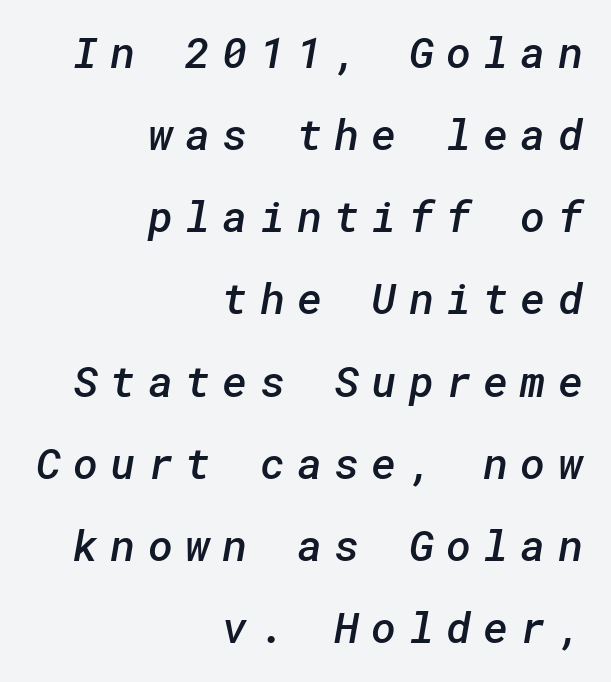
Q: Is the text bold? A: Semi-bold.
Q: Is the typeface a serif or a sans-serif typeface? A: Sans-serif.
Q: Is the text underlined? A: No.
Q: How is the paragraph aligned? A: Right-aligned.
Q: Is the spacing between letters normal or unusually wide? A: Unusually wide.
Q: Is the spacing between lines tight, normal or loose? A: Loose.
Q: Width (condensed, normal, or wide)? A: Normal.
Q: Stroke contrast? A: Low.
Q: x-height? A: Medium.
